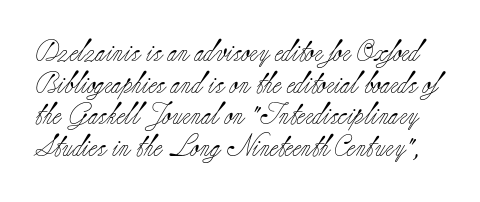
Baseline-to-baseline distance is the conventional proportion of letter height. The foot of each line stays bare and open. Is the letter spacing exaggerated? No — it looks like the ordinary default. The strokes carry an ordinary text weight at most.
